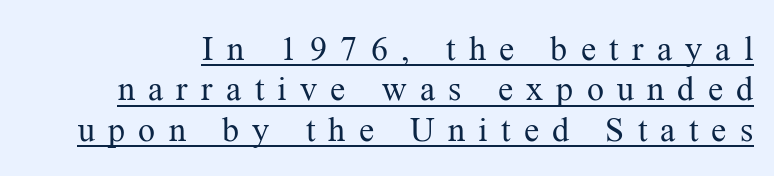
Q: Is the text bold? A: No.
Q: Is the text italic (slanted)? A: No, it is upright.
Q: Is the typeface a serif or a sans-serif typeface? A: Serif.
Q: Is the text underlined? A: Yes.
Q: Is the spacing between letters normal or unusually wide? A: Unusually wide.
Q: Width (condensed, normal, or wide)? A: Normal.
Q: Stroke contrast? A: Medium.
Q: x-height? A: Medium.
Q: Monospaced? A: No.
